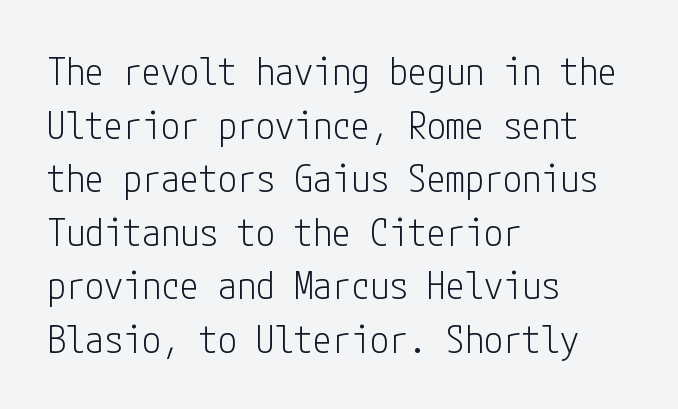
Q: Is the text bold? A: No.
Q: Is the text italic (slanted)? A: No, it is upright.
Q: Is the typeface a serif or a sans-serif typeface? A: Sans-serif.
Q: Is the text underlined? A: No.
Q: How is the paragraph aligned? A: Left-aligned.
Q: Is the spacing between letters normal or unusually wide? A: Normal.
Q: Is the spacing between lines tight, normal or loose? A: Normal.
Q: Width (condensed, normal, or wide)? A: Condensed.
Q: Stroke contrast? A: Low.
Q: x-height? A: Medium.
